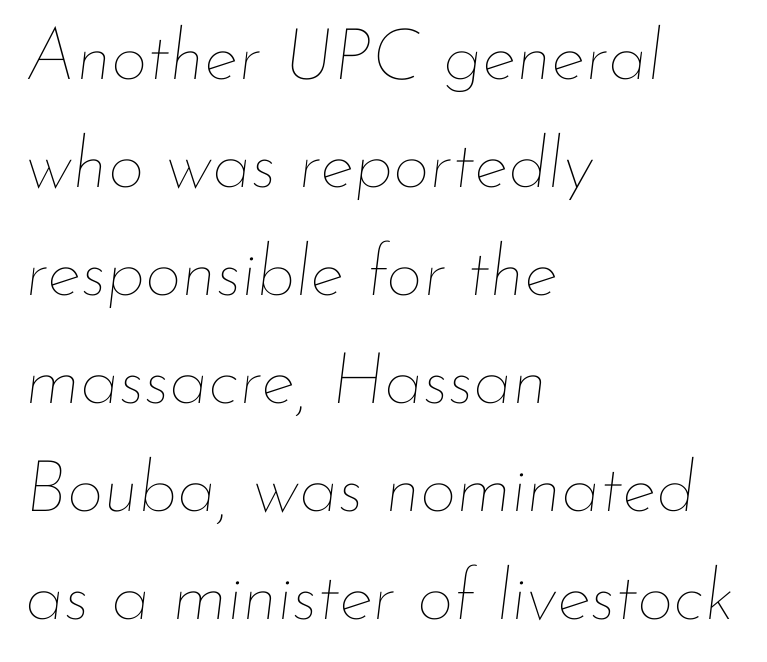
The image shows 72 px thin type, italic (leaning right); set left-aligned, normal line spacing (1.5x), normal letter spacing, not underlined; low stroke contrast and a small x-height.
